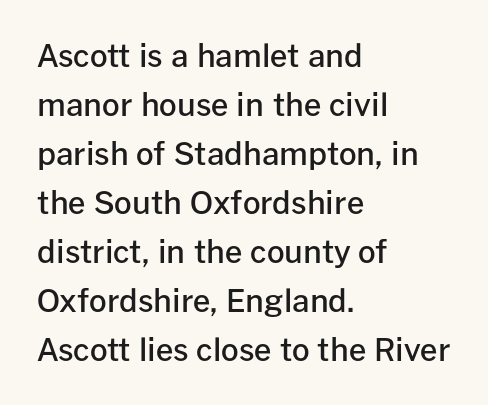
{"serif": "no", "italic": "no", "bold": "semi", "weight": "semibold", "width": "normal", "stroke_contrast": "low", "x_height": "medium", "monospaced": "no", "underline": "no", "align": "left", "line_spacing": "normal", "line_spacing_ratio": 1.58, "letter_spacing": "normal", "letter_spacing_em": 0.0, "glyph_px": 31}
